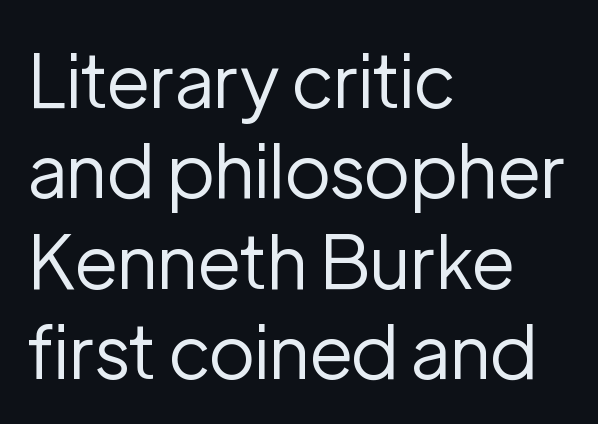
Do the characters align in a grid? No, the font is proportional. No extra ink here — the face is not bold. Descenders are the only things crossing below the line. Compared with typical body copy, the letter spacing here is the same. Teacher's note: observe the even left margin — that is flush-left alignment. This is sans-serif lettering, the kind often seen on screens and signage.
